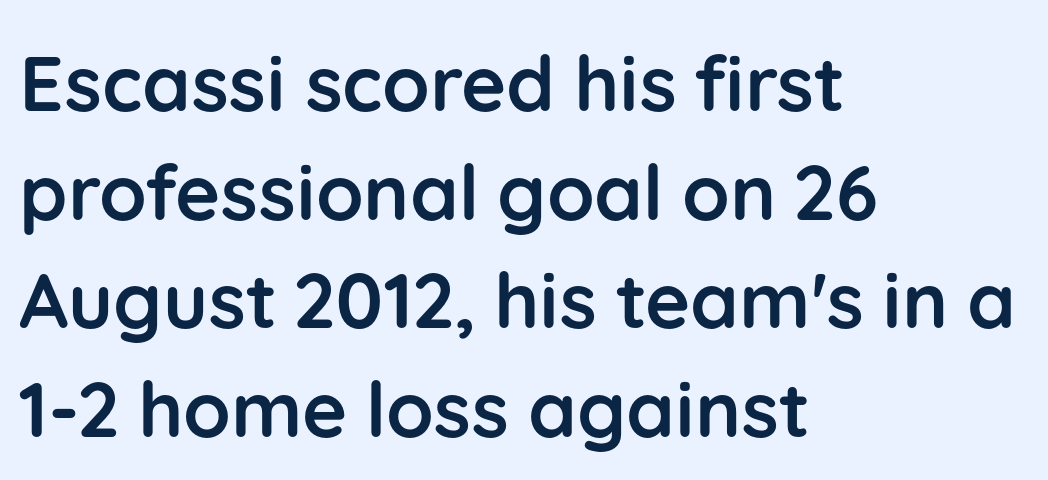
The rendering uses a moderate line-height, typical for paragraphs. Characters follow at the spacing the type designer built in. These lines are composed in type without serifs. Bare-footed words on every line.
